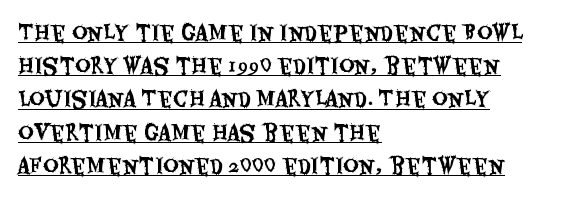
Q: Is the text italic (slanted)? A: No, it is upright.
Q: Is the text underlined? A: Yes.
Q: How is the paragraph aligned? A: Left-aligned.
Q: Is the spacing between letters normal or unusually wide? A: Normal.
Q: Is the spacing between lines tight, normal or loose? A: Normal.
